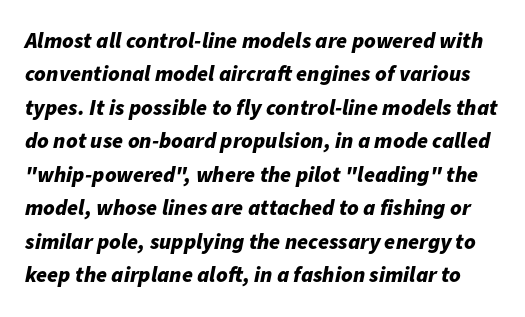
{"italic": "yes", "lean": "right", "slant_degrees": 11, "bold": "yes", "underline": "no", "line_spacing": "normal", "line_spacing_ratio": 1.52, "letter_spacing": "normal", "letter_spacing_em": 0.0, "glyph_px": 22}
